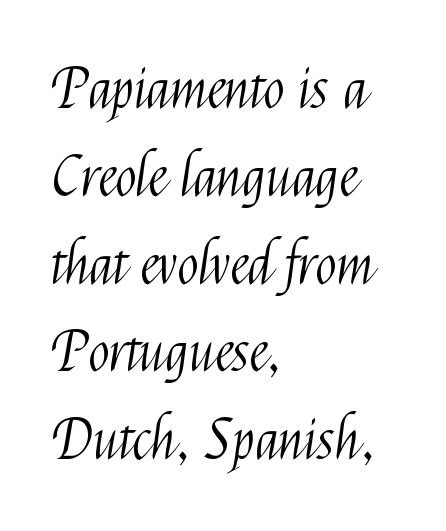
The image shows 57 px light, condensed sans-serif type; set left-aligned, normal line spacing (1.54x), normal letter spacing, not underlined; medium stroke contrast and a medium x-height.
